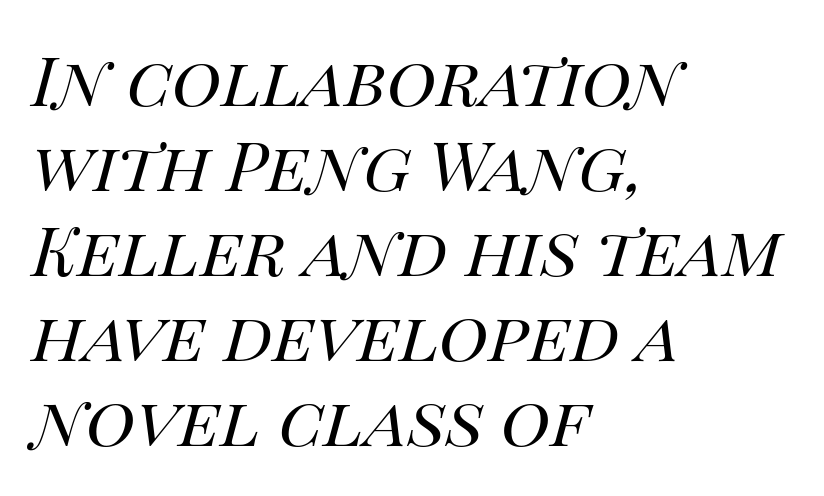
The image shows 68 px regular-weight type, italic (leaning right); set left-aligned, normal line spacing (1.25x), normal letter spacing, not underlined; high stroke contrast and a large x-height.
